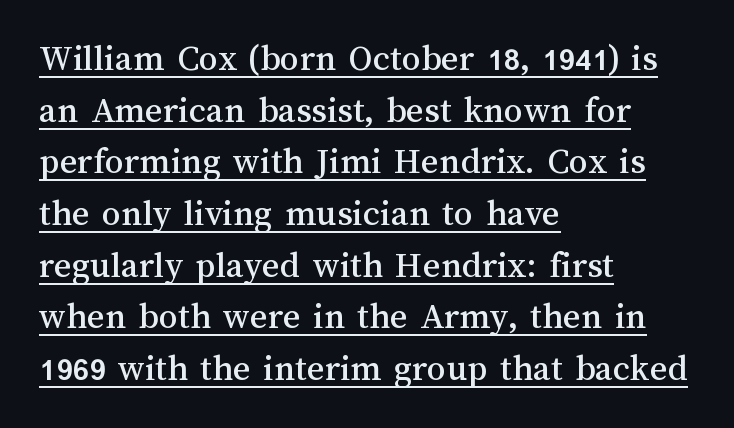
The image shows 38 px text type, upright; set left-aligned, normal line spacing (1.36x), normal letter spacing, underlined; medium stroke contrast and a medium x-height.
